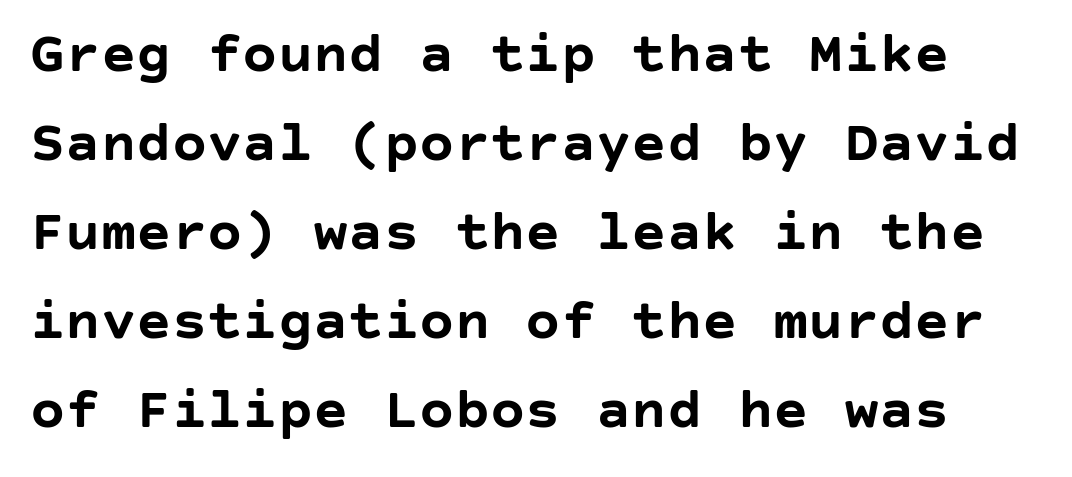
Font category for this specimen: sans-serif. How heavy is the stroke? Heavy — this is a bold. Leading matches the norm, producing a regular column. The area under the type is left untouched. Does extra space separate the letters? No, they use regular spacing. Posture: upright roman.
